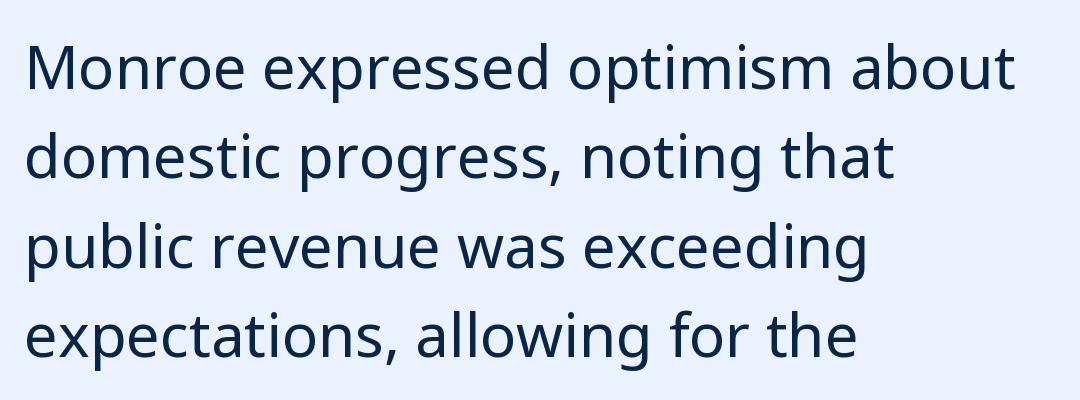
The image shows 60 px regular-weight sans-serif type, upright; set left-aligned, normal line spacing (1.49x), normal letter spacing, not underlined; low stroke contrast and a medium x-height.
